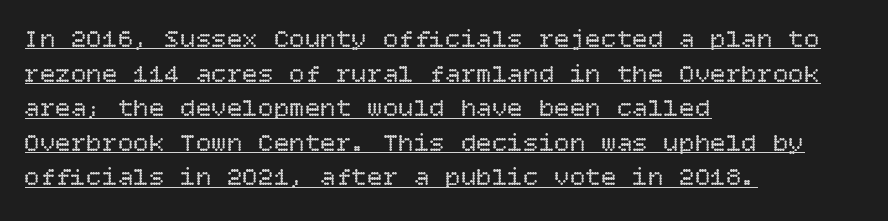
{"italic": "no", "bold": "no", "underline": "yes", "align": "left", "line_spacing": "normal", "line_spacing_ratio": 1.33, "letter_spacing": "normal", "letter_spacing_em": 0.0, "glyph_px": 26}
